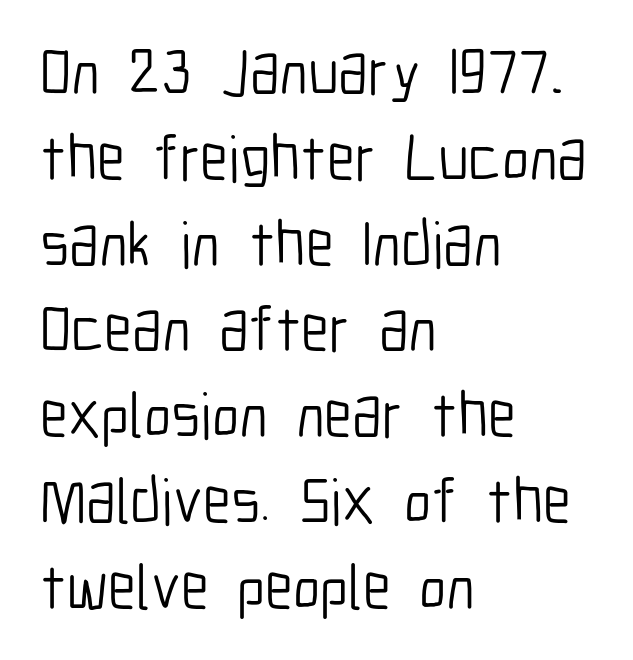
The image shows 64 px light, condensed sans-serif type, upright; set left-aligned, normal line spacing (1.34x), normal letter spacing, not underlined; low stroke contrast and a medium x-height.
